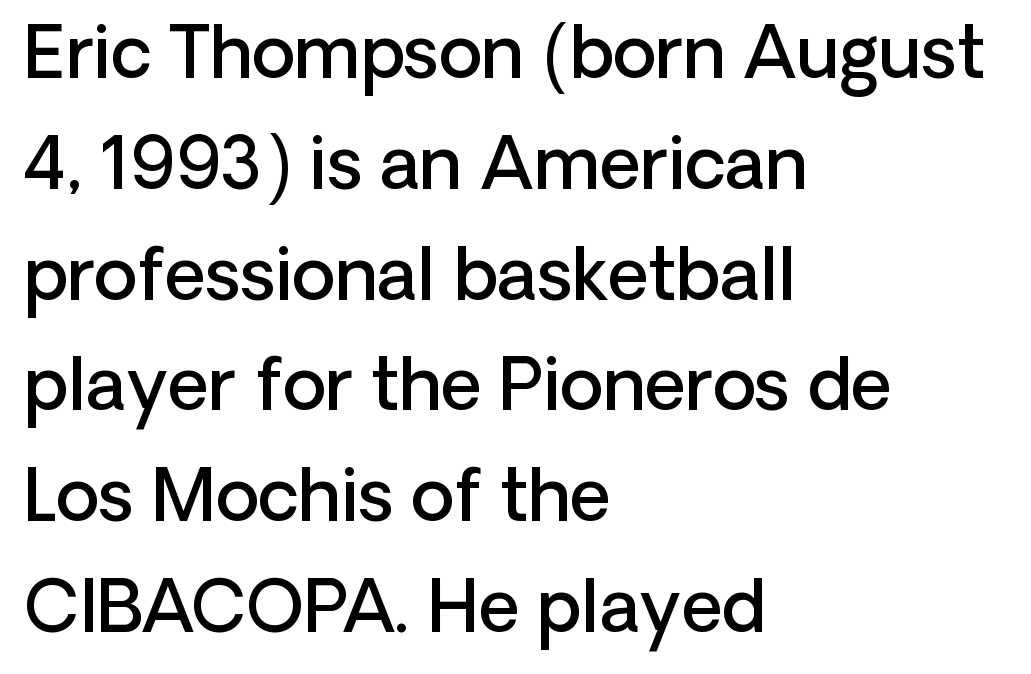
Q: Is the text bold? A: Semi-bold.
Q: Is the text italic (slanted)? A: No, it is upright.
Q: Is the typeface a serif or a sans-serif typeface? A: Sans-serif.
Q: Is the text underlined? A: No.
Q: How is the paragraph aligned? A: Left-aligned.
Q: Is the spacing between letters normal or unusually wide? A: Normal.
Q: Is the spacing between lines tight, normal or loose? A: Normal.
Q: Width (condensed, normal, or wide)? A: Normal.
Q: Stroke contrast? A: Low.
Q: x-height? A: Medium.
Q: Monospaced? A: No.
